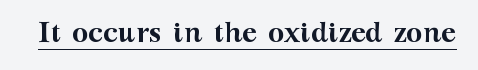
Q: Is the text bold? A: Yes.
Q: Is the text italic (slanted)? A: No, it is upright.
Q: Is the typeface a serif or a sans-serif typeface? A: Serif.
Q: Is the text underlined? A: Yes.
Q: Is the spacing between letters normal or unusually wide? A: Normal.
Q: Width (condensed, normal, or wide)? A: Wide.
Q: Stroke contrast? A: Medium.
Q: x-height? A: Medium.
Q: Monospaced? A: No.
